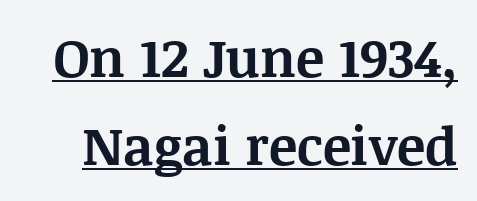
The image shows 53 px bold serif type, upright; set normal line spacing (1.66x), normal letter spacing, underlined; medium stroke contrast and a large x-height.
